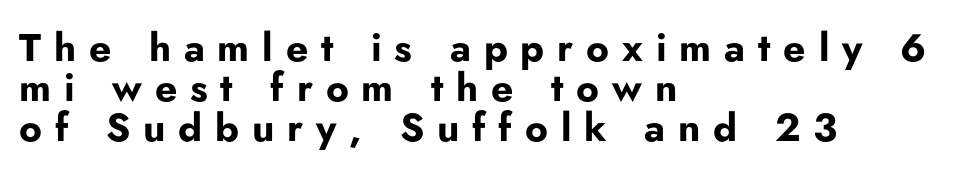
{"serif": "no", "italic": "no", "bold": "yes", "weight": "bold", "width": "normal", "stroke_contrast": "low", "x_height": "small", "monospaced": "no", "underline": "no", "align": "left", "line_spacing": "tight", "line_spacing_ratio": 1.03, "letter_spacing": "wide", "letter_spacing_em": 0.33, "glyph_px": 39}
